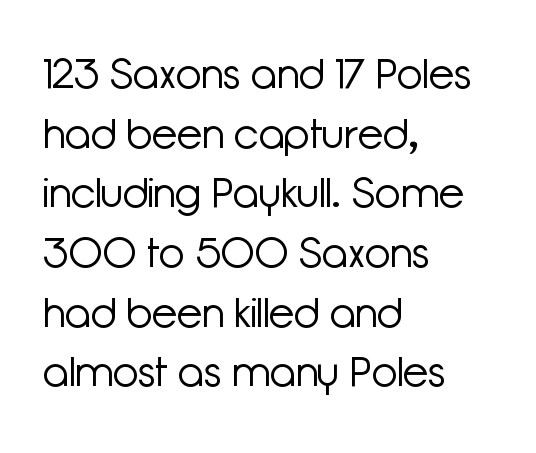
Alignment: flush left. Serifs: no, the terminals of the letterforms are clean. A typesetter would call this proportional, since set widths differ per character. Italic? Not at all — the glyphs are vertical. Weight class: somewhere from thin through regular. The designer left line spacing at the default.
